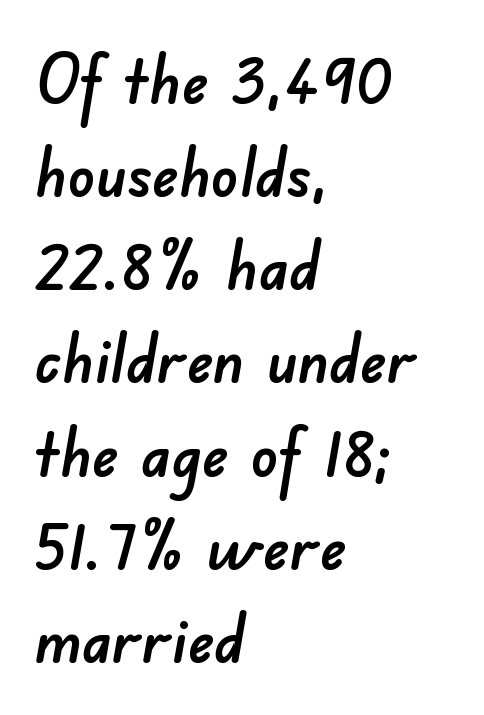
The image shows 67 px sans-serif type; set left-aligned, normal line spacing (1.39x), normal letter spacing, not underlined; low stroke contrast and a small x-height.
